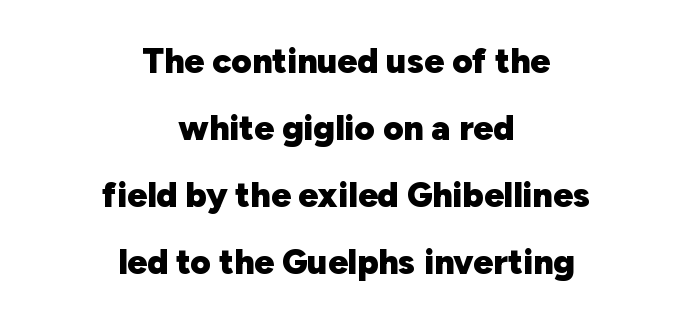
{"serif": "no", "italic": "no", "bold": "yes", "weight": "heavy", "width": "normal", "stroke_contrast": "low", "x_height": "medium", "monospaced": "no", "underline": "no", "align": "center", "line_spacing": "loose", "line_spacing_ratio": 1.91, "letter_spacing": "normal", "letter_spacing_em": 0.0, "glyph_px": 35}
